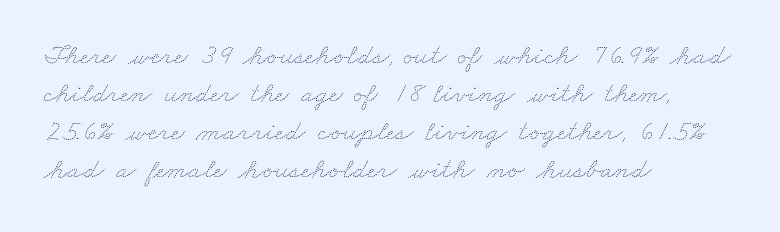
{"bold": "no", "weight": "thin", "width": "wide", "stroke_contrast": "medium", "x_height": "small", "monospaced": "no", "underline": "no", "align": "left", "line_spacing": "normal", "line_spacing_ratio": 1.31, "letter_spacing": "normal", "letter_spacing_em": 0.0, "glyph_px": 29}
